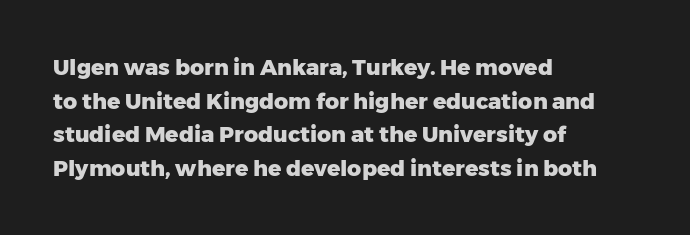
Q: Is the text bold? A: Yes.
Q: Is the text italic (slanted)? A: No, it is upright.
Q: Is the text underlined? A: No.
Q: How is the paragraph aligned? A: Left-aligned.
Q: Is the spacing between letters normal or unusually wide? A: Normal.
Q: Is the spacing between lines tight, normal or loose? A: Normal.
